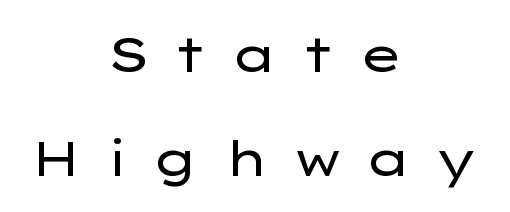
Q: Is the text bold? A: No.
Q: Is the text italic (slanted)? A: No, it is upright.
Q: Is the typeface a serif or a sans-serif typeface? A: Sans-serif.
Q: Is the text underlined? A: No.
Q: How is the paragraph aligned? A: Centered.
Q: Is the spacing between letters normal or unusually wide? A: Unusually wide.
Q: Is the spacing between lines tight, normal or loose? A: Loose.
Q: Width (condensed, normal, or wide)? A: Wide.
Q: Stroke contrast? A: Low.
Q: x-height? A: Medium.
Q: Monospaced? A: No.
